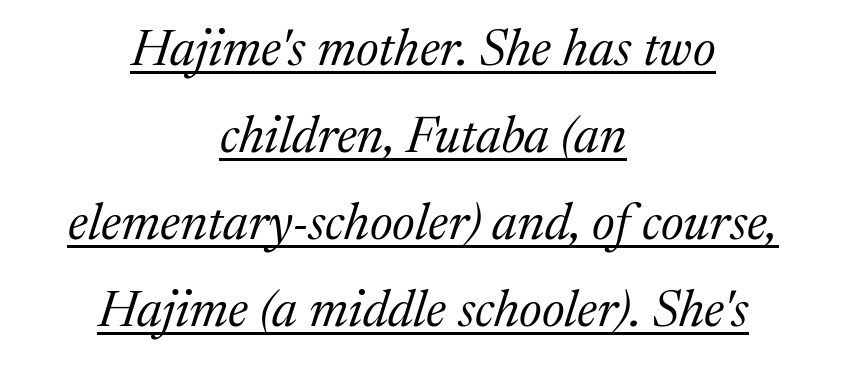
The image shows 52 px regular-weight serif type, italic (leaning right); set centered, normal line spacing (1.67x), normal letter spacing, underlined; medium stroke contrast and a medium x-height.
